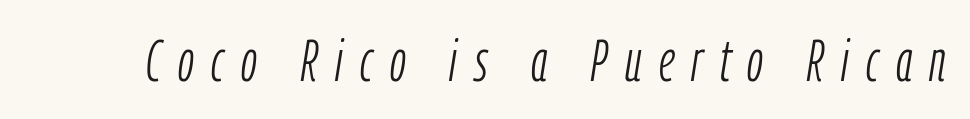
Is the type heavy? It reads as light-to-regular instead. Lines of text with bare space underneath. These lines are rendered in a variable-pitch font. This is oblique type, the kind used for emphasis or titles. Display-style spreading of the glyphs; the letterfit is very open.
